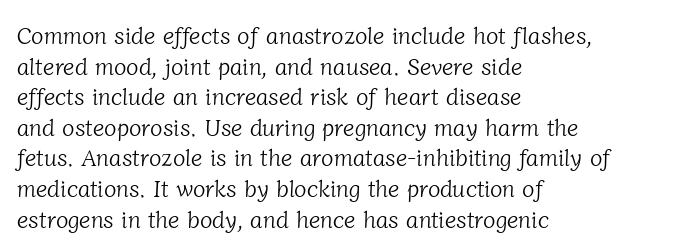
The image shows 23 px text type; set left-aligned, normal line spacing (1.33x), normal letter spacing, not underlined.
